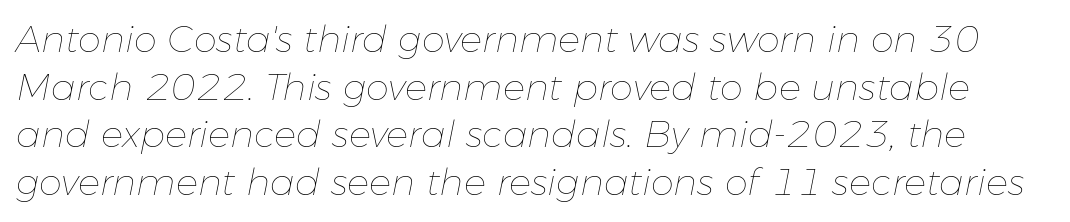
How would I describe the line gaps? Plain and ordinary. Compared with typical body copy, the letter spacing here is the same. Type without underlining. These lines were composed using italics.
